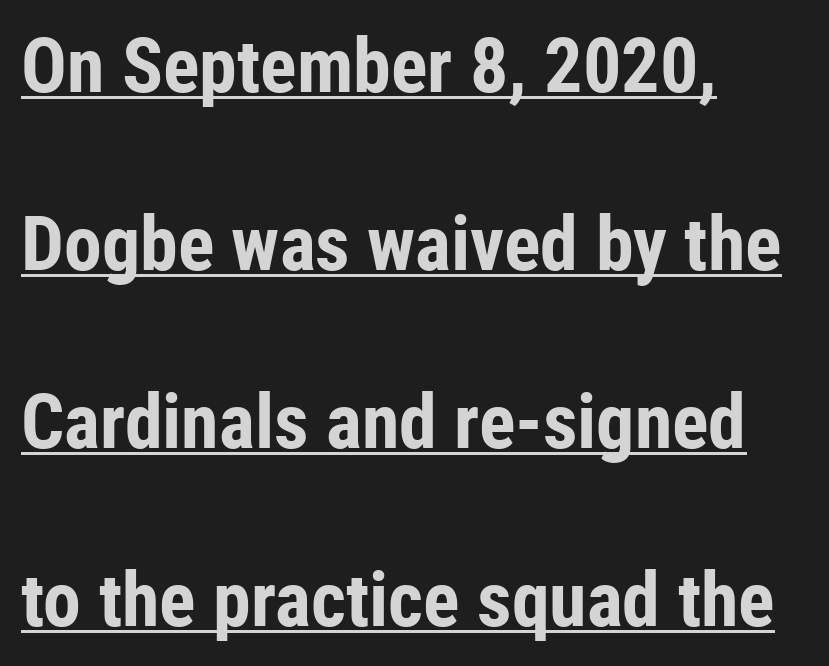
Students, observe: this is what heavily led, spacious text looks like. Standard letterfit; no display-style spreading of the glyphs. The lettering is marked with a stroke running underneath it. Nope, not italic — everything's standing straight. As a designer I'd log this as weight 700, bold.
